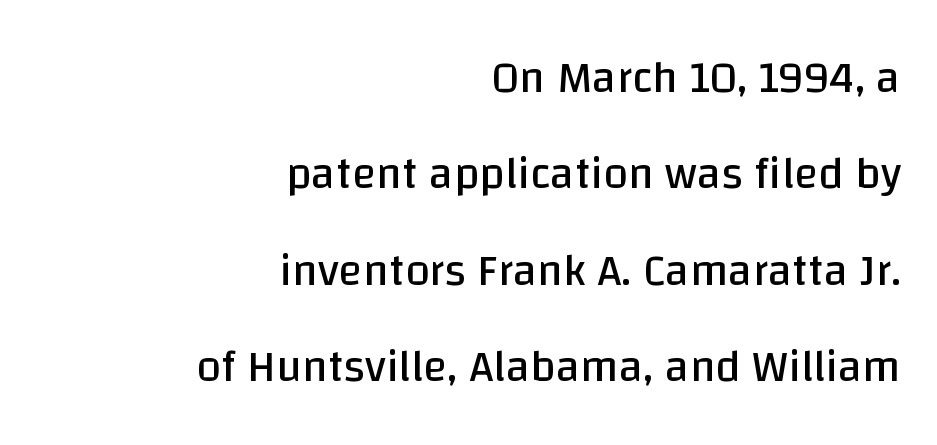
{"serif": "no", "italic": "no", "bold": "no", "weight": "regular", "width": "normal", "stroke_contrast": "low", "x_height": "large", "monospaced": "no", "underline": "no", "align": "right", "line_spacing": "loose", "line_spacing_ratio": 2.14, "letter_spacing": "normal", "letter_spacing_em": 0.0, "glyph_px": 45}
